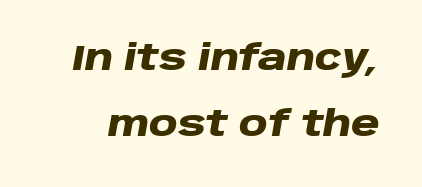
The image shows 35 px heavy, wide type, italic (leaning right); set line spacing 1.88x, normal letter spacing, not underlined; low stroke contrast and a large x-height.
